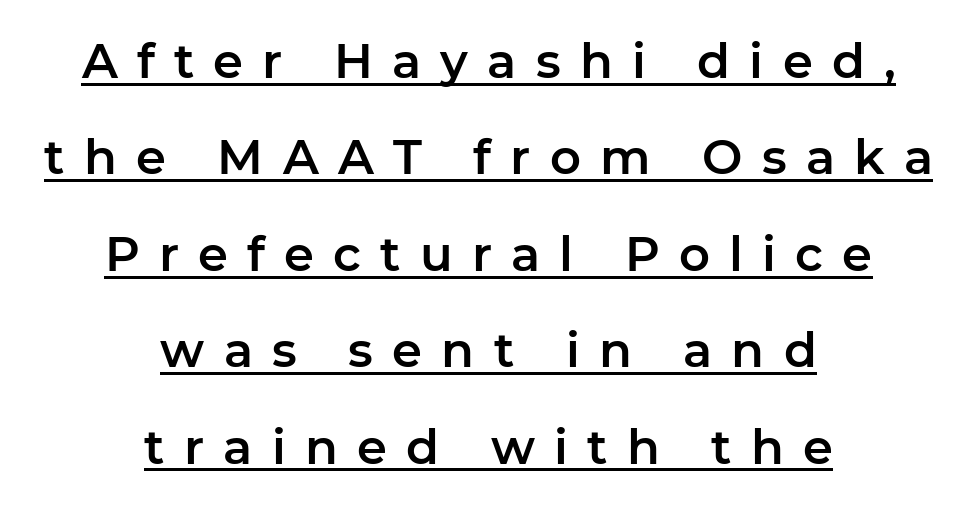
The image shows 48 px sans-serif type, upright; set centered, loose line spacing (2.01x), unusually wide letter spacing (+0.4 em), underlined; low stroke contrast and a medium x-height.
